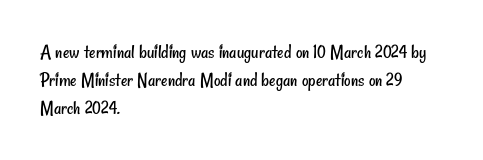
Words appear dense and cohesive because spacing is normal. Weight class: somewhere from thin through regular. Regarding leading, the lines here are spaced in the standard way. These lines stack with their left ends in a neat column.
